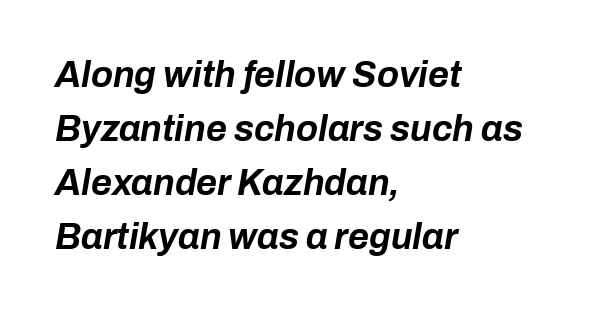
The area under the type is left untouched. Character widths vary here, with narrow letters taking less room than wide ones. Does the weight exceed regular? Yes, all the way to bold. Visually the block forms a straight wall on the left and a jagged coastline on the right. Looking at the ascenders, they clearly lean.
